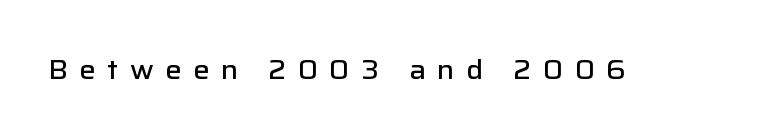
Q: Is the text bold? A: Semi-bold.
Q: Is the text italic (slanted)? A: No, it is upright.
Q: Is the text underlined? A: No.
Q: Is the spacing between letters normal or unusually wide? A: Unusually wide.
